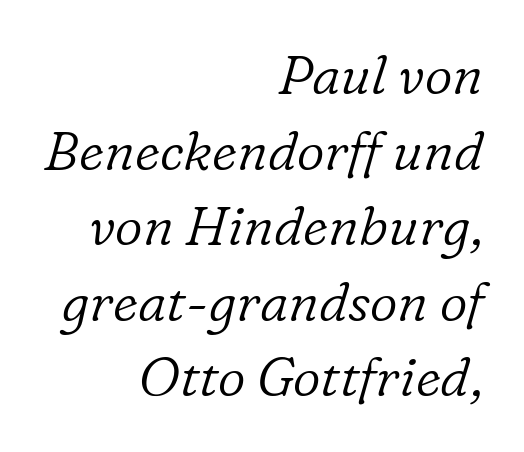
Q: Is the text bold? A: No.
Q: Is the text italic (slanted)? A: Yes, it leans right by about 16 degrees.
Q: Is the typeface a serif or a sans-serif typeface? A: Serif.
Q: Is the text underlined? A: No.
Q: How is the paragraph aligned? A: Right-aligned.
Q: Is the spacing between letters normal or unusually wide? A: Normal.
Q: Is the spacing between lines tight, normal or loose? A: Normal.
Q: Width (condensed, normal, or wide)? A: Normal.
Q: Stroke contrast? A: Low.
Q: x-height? A: Medium.
Q: Monospaced? A: No.
